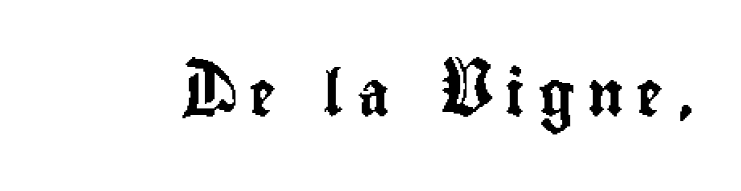
{"serif": "no", "italic": "no", "width": "condensed", "stroke_contrast": "low", "x_height": "small", "monospaced": "no", "underline": "no", "letter_spacing": "wide", "letter_spacing_em": 0.29, "glyph_px": 45}
